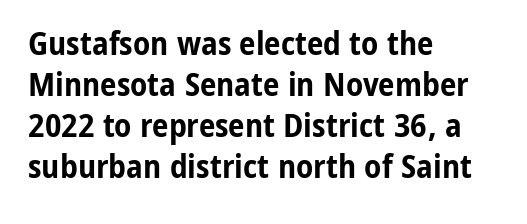
{"serif": "no", "italic": "no", "bold": "yes", "weight": "bold", "width": "condensed", "stroke_contrast": "low", "x_height": "medium", "monospaced": "no", "underline": "no", "align": "left", "line_spacing_ratio": 1.24, "letter_spacing": "normal", "letter_spacing_em": 0.0, "glyph_px": 33}
